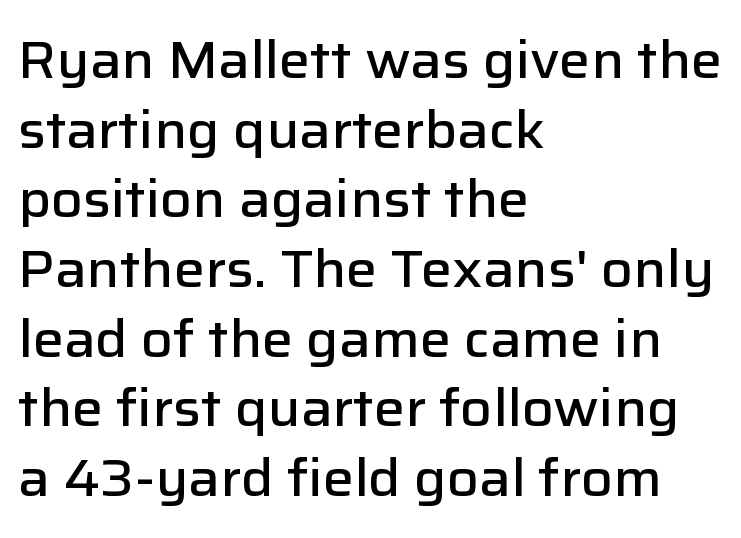
{"serif": "no", "italic": "no", "bold": "semi", "weight": "semibold", "width": "normal", "stroke_contrast": "low", "x_height": "medium", "monospaced": "no", "underline": "no", "align": "left", "line_spacing": "normal", "line_spacing_ratio": 1.34, "letter_spacing": "normal", "letter_spacing_em": 0.0, "glyph_px": 52}
